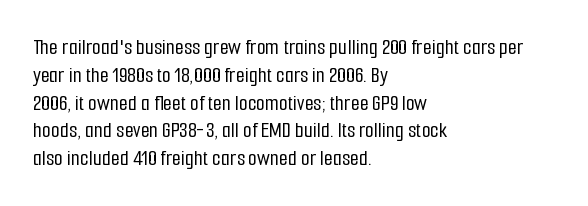
The image shows 23 px text type, upright; set left-aligned, line spacing 1.21x, normal letter spacing, not underlined.
